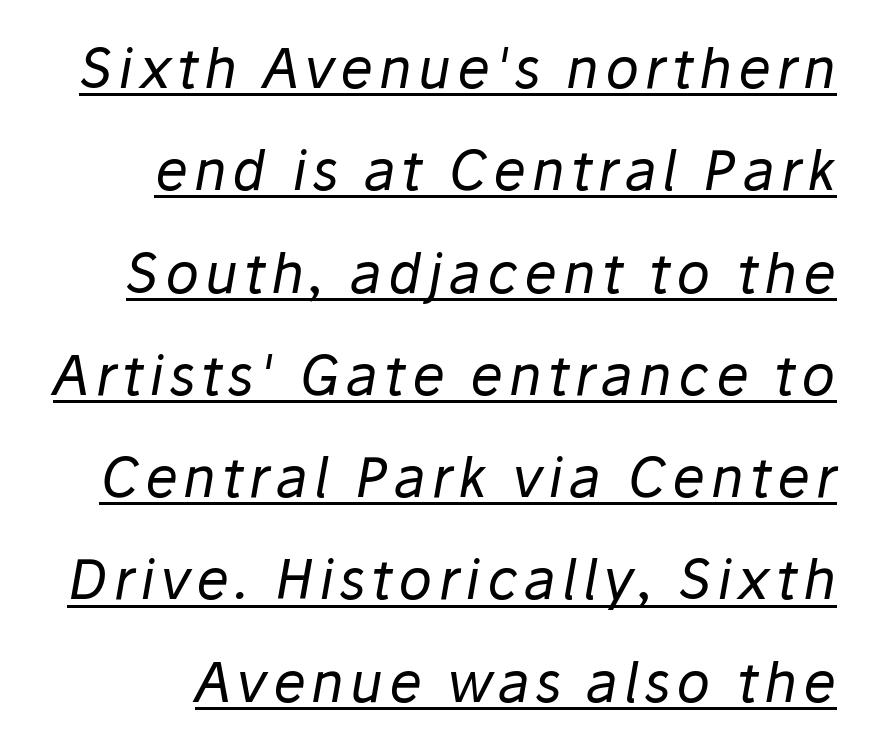
Where is the straight margin? On the right. Varying glyph widths throughout — classic text-font behaviour. The whole block is typeset with a tilt. Heft: none added — not bold. The lettering is marked with a stroke running underneath it.
